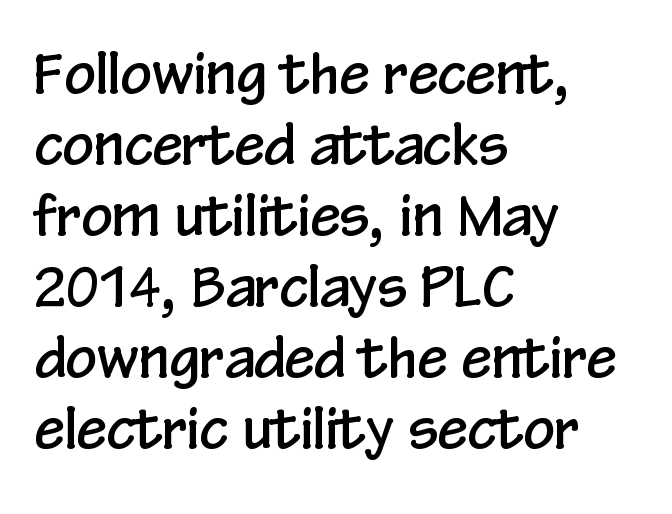
{"serif": "no", "italic": "no", "width": "condensed", "stroke_contrast": "low", "x_height": "medium", "monospaced": "no", "underline": "no", "align": "left", "line_spacing": "normal", "line_spacing_ratio": 1.29, "letter_spacing": "normal", "letter_spacing_em": 0.0, "glyph_px": 55}
